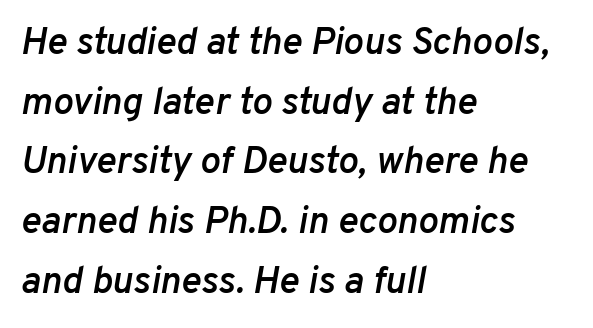
{"italic": "yes", "lean": "right", "slant_degrees": 10, "bold": "semi", "weight": "semibold", "width": "normal", "stroke_contrast": "low", "x_height": "medium", "monospaced": "no", "underline": "no", "align": "left", "line_spacing": "normal", "line_spacing_ratio": 1.57, "letter_spacing": "normal", "letter_spacing_em": 0.0, "glyph_px": 38}
